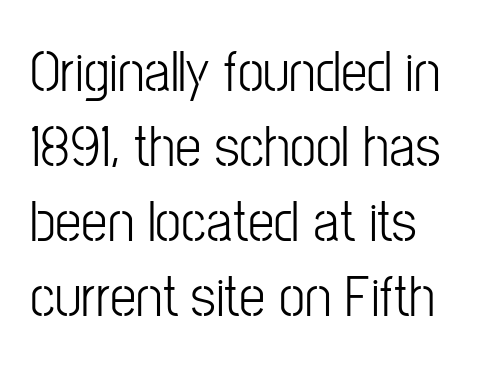
{"serif": "no", "italic": "no", "width": "condensed", "stroke_contrast": "low", "x_height": "medium", "monospaced": "no", "underline": "no", "line_spacing": "normal", "line_spacing_ratio": 1.27, "letter_spacing": "normal", "letter_spacing_em": 0.0, "glyph_px": 59}
